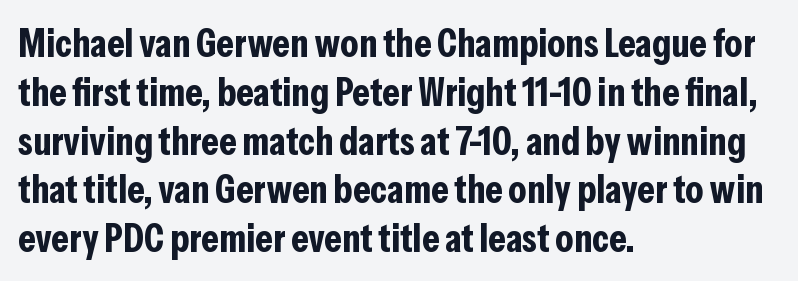
The image shows 40 px bold, condensed sans-serif type, upright; set left-aligned, line spacing 1.22x, normal letter spacing, not underlined; low stroke contrast and a medium x-height.
